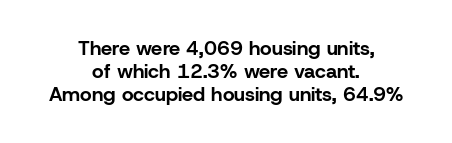
{"italic": "no", "bold": "yes", "underline": "no", "align": "center", "line_spacing_ratio": 1.16, "letter_spacing": "normal", "letter_spacing_em": 0.0, "glyph_px": 20}
